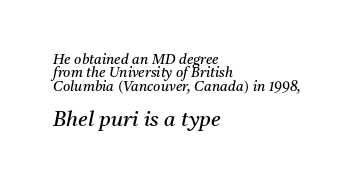
Q: Is the text bold? A: No.
Q: Is the text italic (slanted)? A: Yes, it leans right by about 11 degrees.
Q: Is the text underlined? A: No.
Q: How is the paragraph aligned? A: Left-aligned.
Q: Is the spacing between letters normal or unusually wide? A: Normal.
Q: Is the spacing between lines tight, normal or loose? A: Tight.
Q: Which block of text is set in a larger size, the first (top) or the second (bottom)? A: The second (bottom) one.
